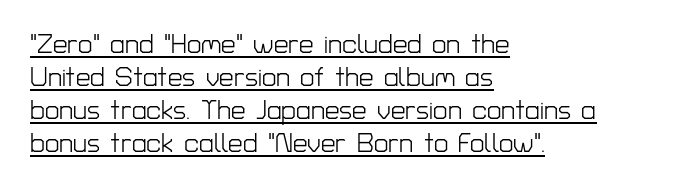
Q: Is the text bold? A: No.
Q: Is the text italic (slanted)? A: No, it is upright.
Q: Is the text underlined? A: Yes.
Q: How is the paragraph aligned? A: Left-aligned.
Q: Is the spacing between letters normal or unusually wide? A: Normal.
Q: Is the spacing between lines tight, normal or loose? A: Normal.
